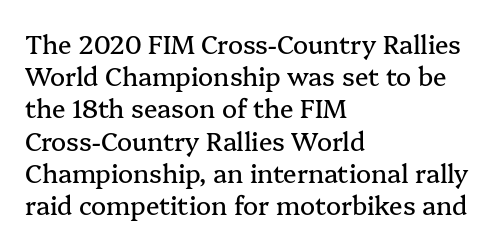
The image shows 25 px text type, upright; set left-aligned, normal line spacing (1.29x), normal letter spacing, not underlined.
